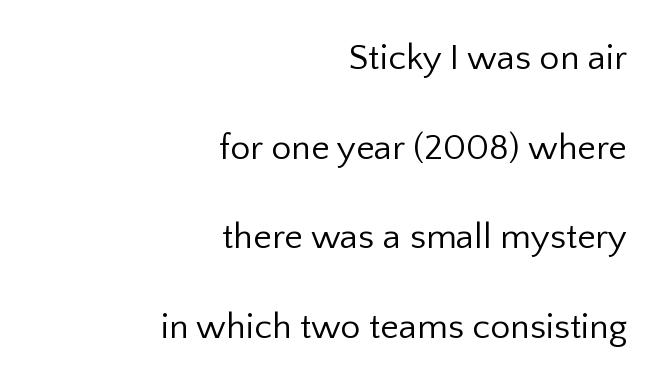
The glyphs are unaccompanied by any horizontal stroke below them. Check where the strokes stop: nothing finishes them off — pure sans. One-word summary of the alignment: right. Every character sits straight up, as roman type does. Nothing heavy about these letters — not bold at all. Each new line begins a long way beneath the previous one.
